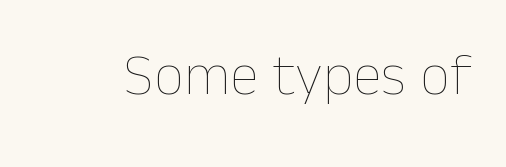
Q: Is the text bold? A: No.
Q: Is the text italic (slanted)? A: No, it is upright.
Q: Is the text underlined? A: No.
Q: Is the spacing between letters normal or unusually wide? A: Normal.
Q: Width (condensed, normal, or wide)? A: Normal.
Q: Stroke contrast? A: Low.
Q: x-height? A: Medium.
Q: Monospaced? A: No.
